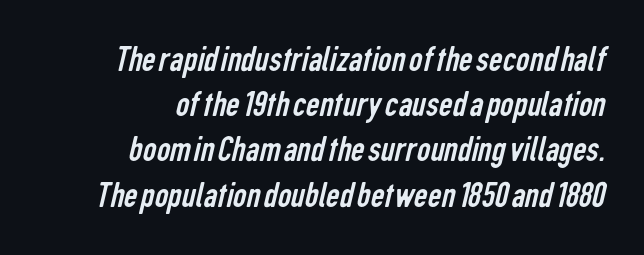
{"serif": "no", "bold": "no", "weight": "regular", "width": "condensed", "stroke_contrast": "low", "x_height": "medium", "monospaced": "no", "underline": "no", "align": "right", "line_spacing_ratio": 1.19, "letter_spacing": "normal", "letter_spacing_em": 0.0, "glyph_px": 38}
